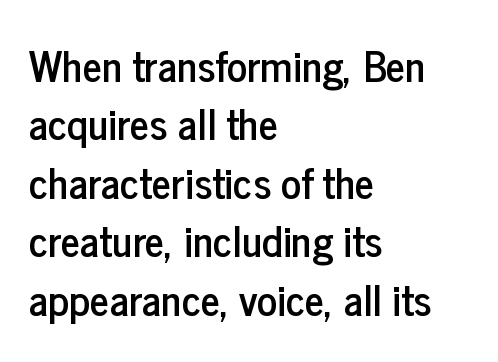
{"serif": "no", "italic": "no", "width": "condensed", "stroke_contrast": "low", "x_height": "medium", "monospaced": "no", "underline": "no", "align": "left", "line_spacing": "normal", "line_spacing_ratio": 1.39, "letter_spacing": "normal", "letter_spacing_em": 0.0, "glyph_px": 42}
